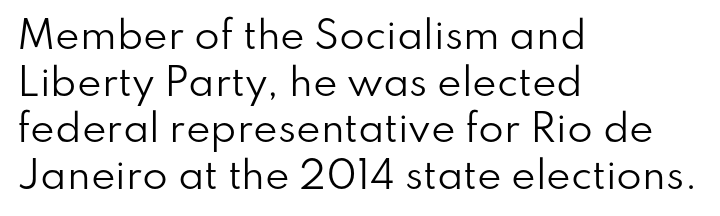
{"serif": "no", "italic": "no", "bold": "no", "weight": "regular", "width": "normal", "stroke_contrast": "low", "x_height": "small", "monospaced": "no", "underline": "no", "align": "left", "line_spacing": "normal", "line_spacing_ratio": 1.26, "letter_spacing": "normal", "letter_spacing_em": 0.0, "glyph_px": 37}
